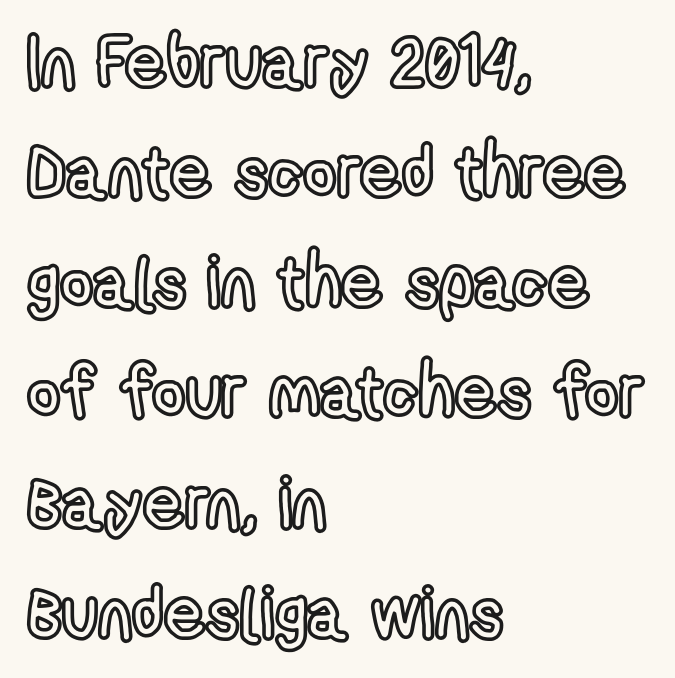
The image shows 72 px condensed type, upright; set left-aligned, normal line spacing (1.53x), normal letter spacing, not underlined; a medium x-height.
